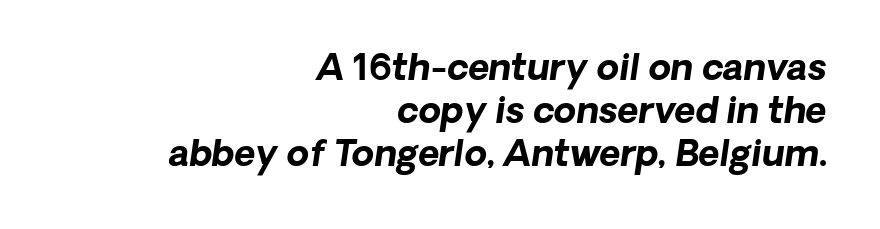
The image shows 36 px bold sans-serif type; set right-aligned, line spacing 1.2x, normal letter spacing, not underlined; low stroke contrast and a medium x-height.
